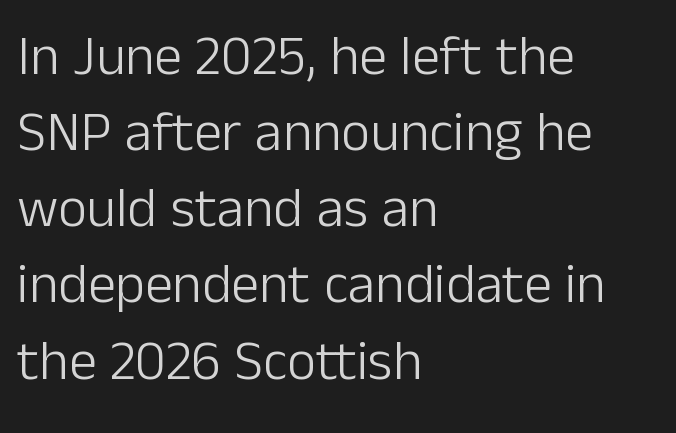
The image shows 56 px light sans-serif type, upright; set left-aligned, normal line spacing (1.36x), normal letter spacing, not underlined; low stroke contrast and a medium x-height.
